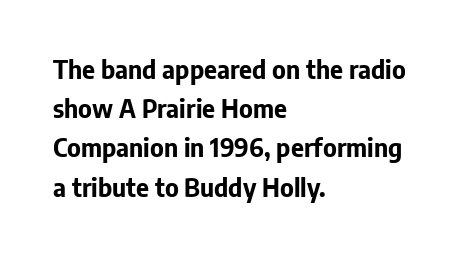
{"italic": "no", "bold": "yes", "underline": "no", "align": "left", "line_spacing": "normal", "line_spacing_ratio": 1.57, "letter_spacing": "normal", "letter_spacing_em": 0.0, "glyph_px": 25}
